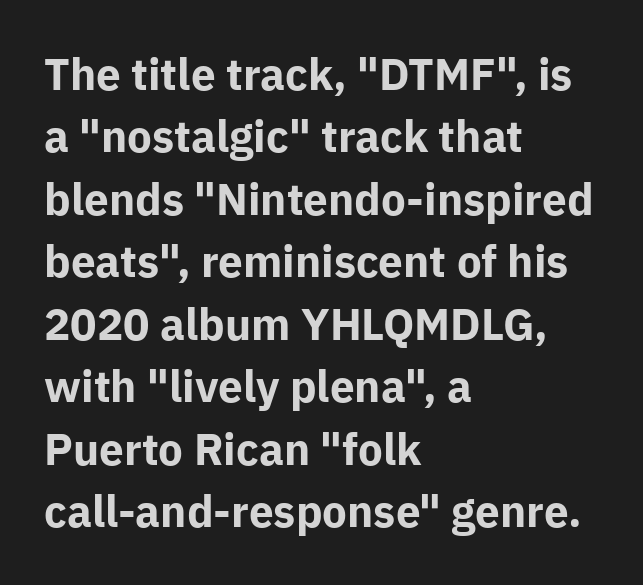
{"serif": "no", "italic": "no", "bold": "yes", "weight": "bold", "width": "normal", "stroke_contrast": "low", "x_height": "medium", "monospaced": "no", "underline": "no", "align": "left", "line_spacing": "normal", "line_spacing_ratio": 1.42, "letter_spacing": "normal", "letter_spacing_em": 0.0, "glyph_px": 44}
